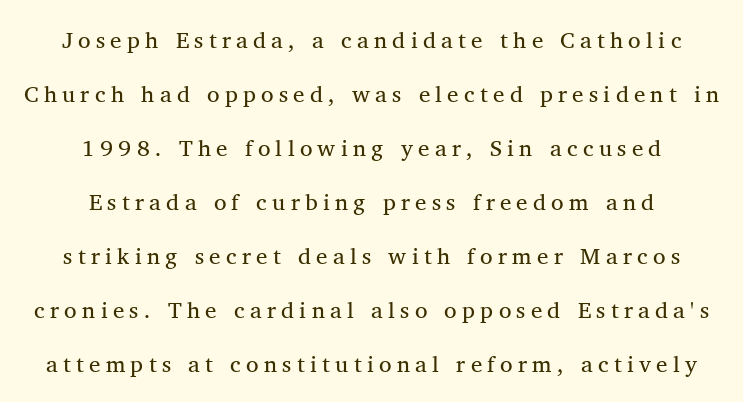
{"italic": "no", "bold": "no", "underline": "no", "align": "center", "line_spacing": "loose", "line_spacing_ratio": 2.35, "letter_spacing": "wide", "letter_spacing_em": 0.23, "glyph_px": 23}
